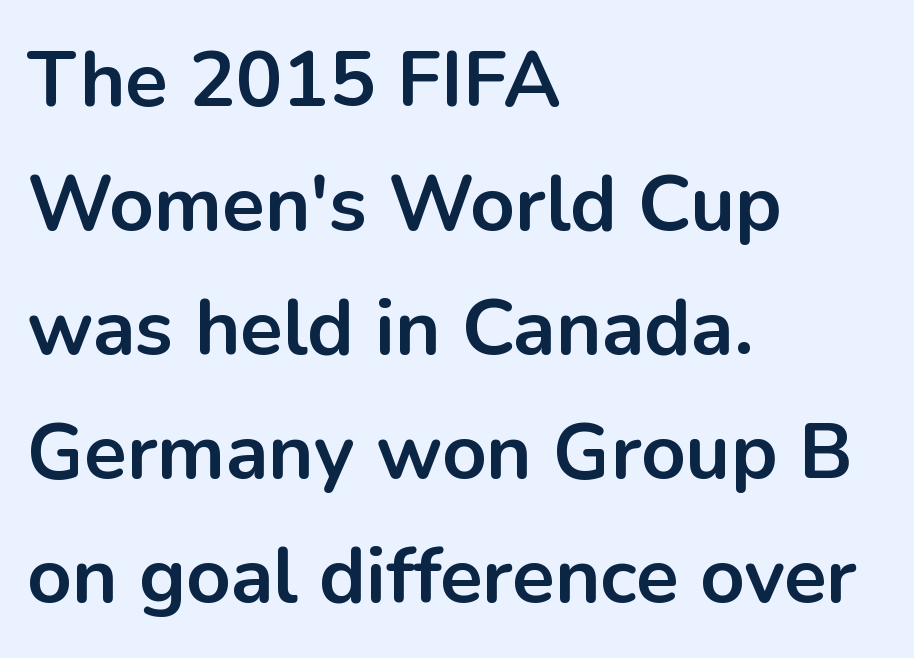
Q: Is the text bold? A: Yes.
Q: Is the text italic (slanted)? A: No, it is upright.
Q: Is the typeface a serif or a sans-serif typeface? A: Sans-serif.
Q: Is the text underlined? A: No.
Q: How is the paragraph aligned? A: Left-aligned.
Q: Is the spacing between letters normal or unusually wide? A: Normal.
Q: Is the spacing between lines tight, normal or loose? A: Normal.
Q: Width (condensed, normal, or wide)? A: Normal.
Q: Stroke contrast? A: Low.
Q: x-height? A: Medium.
Q: Monospaced? A: No.
